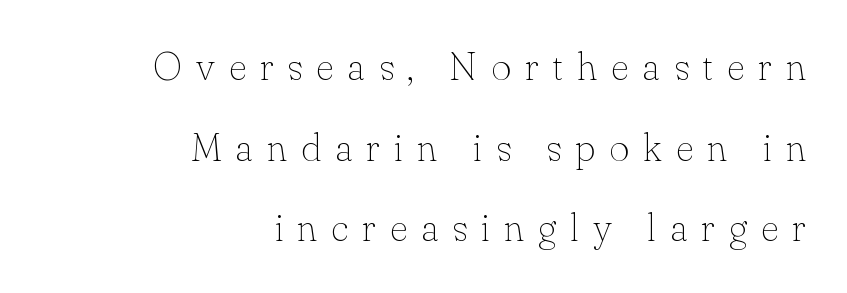
The image shows 39 px thin serif type, upright; set right-aligned, loose line spacing (2.07x), unusually wide letter spacing (+0.35 em), not underlined; low stroke contrast and a small x-height.
